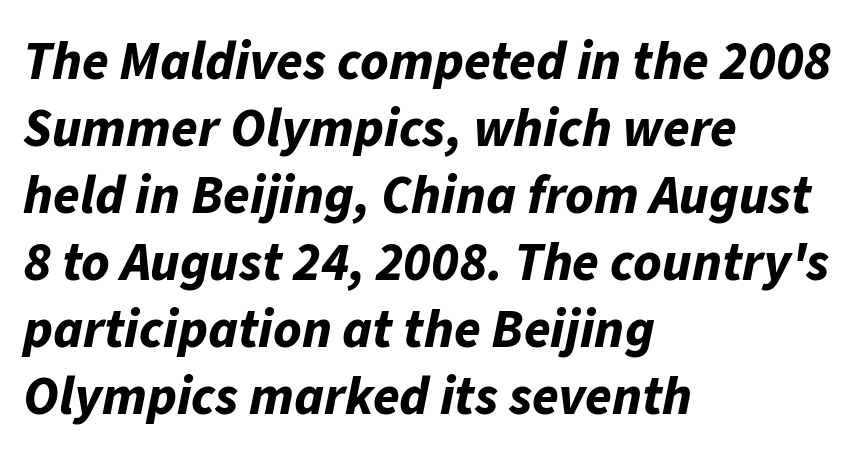
Do the characters align in a grid? No, the font is proportional. Characters are canted at an angle relative to the baseline's perpendicular. The strip under each line holds only bare page. Teacher's note: observe the even left margin — that is flush-left alignment. The passage shown has conventional tracking throughout.
